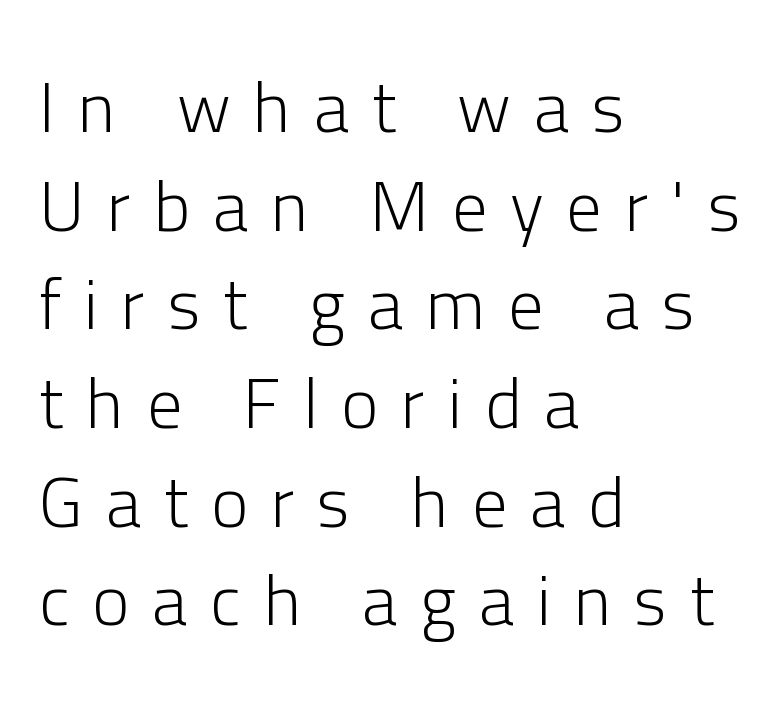
{"serif": "no", "italic": "no", "bold": "no", "weight": "light", "width": "normal", "stroke_contrast": "low", "x_height": "medium", "monospaced": "no", "underline": "no", "align": "left", "line_spacing": "normal", "line_spacing_ratio": 1.39, "letter_spacing": "wide", "letter_spacing_em": 0.32, "glyph_px": 71}
